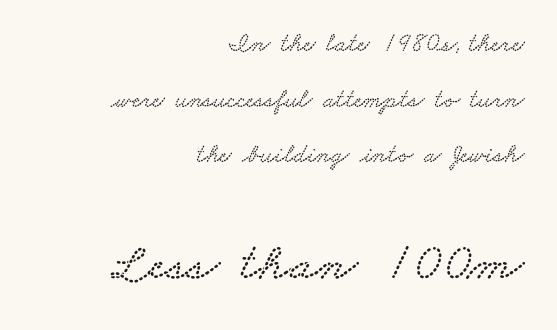
Q: Is the typeface a serif or a sans-serif typeface? A: Serif.
Q: Is the text underlined? A: No.
Q: How is the paragraph aligned? A: Right-aligned.
Q: Is the spacing between letters normal or unusually wide? A: Normal.
Q: Is the spacing between lines tight, normal or loose? A: Loose.
Q: Which block of text is set in a larger size, the first (top) or the second (bottom)? A: The second (bottom) one.
Q: Width (condensed, normal, or wide)? A: Wide.
Q: Stroke contrast? A: Low.
Q: x-height? A: Small.
Q: Monospaced? A: No.
